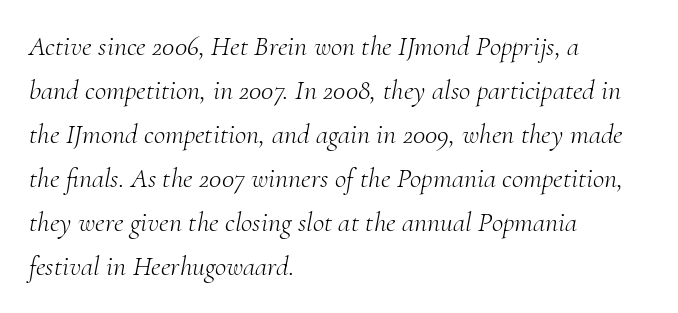
A typesetter would call this proportional, since set widths differ per character. You can tell from the footed stems that serif type was used. When letters slant like this, we call the style italic. The strokes carry an ordinary text weight at most. Words float on clear page, feet unadorned. All the whitespace from short lines collects on the right.
